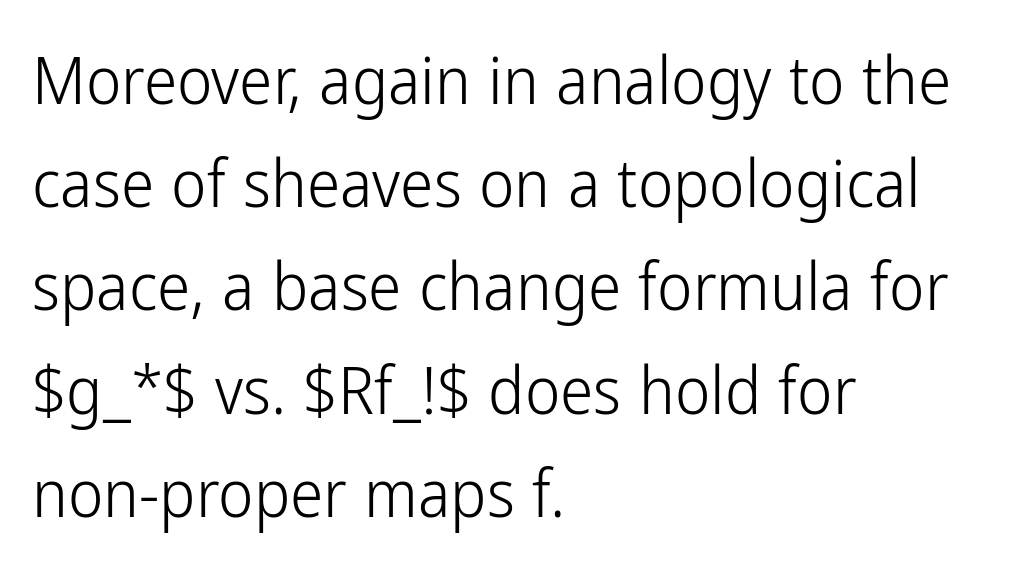
{"serif": "no", "italic": "no", "bold": "no", "weight": "light", "width": "condensed", "stroke_contrast": "low", "x_height": "medium", "monospaced": "no", "underline": "no", "align": "left", "line_spacing": "normal", "line_spacing_ratio": 1.54, "letter_spacing": "normal", "letter_spacing_em": 0.0, "glyph_px": 67}
